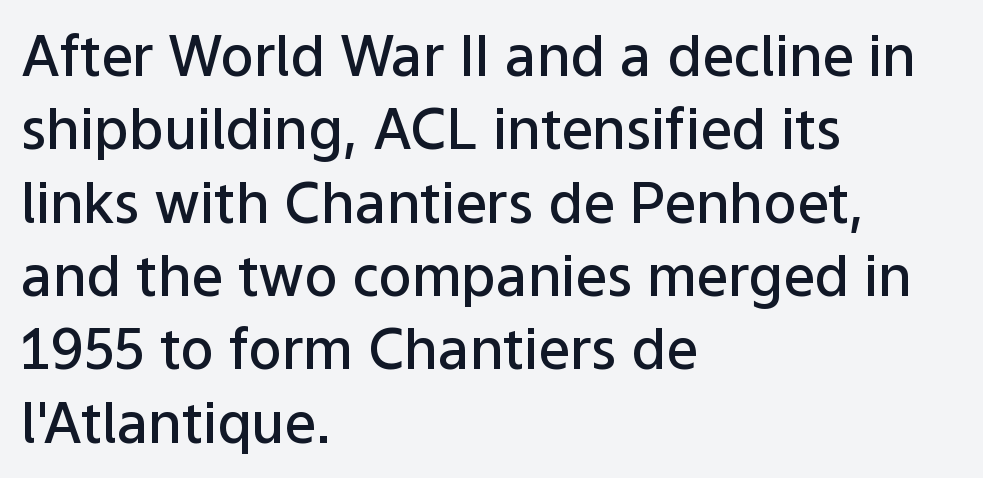
The space between consecutive lines is moderate. Characters remain perfectly vertical along every line. This sample uses a sans-serif face. This sample uses plain, unmodified letter spacing.
